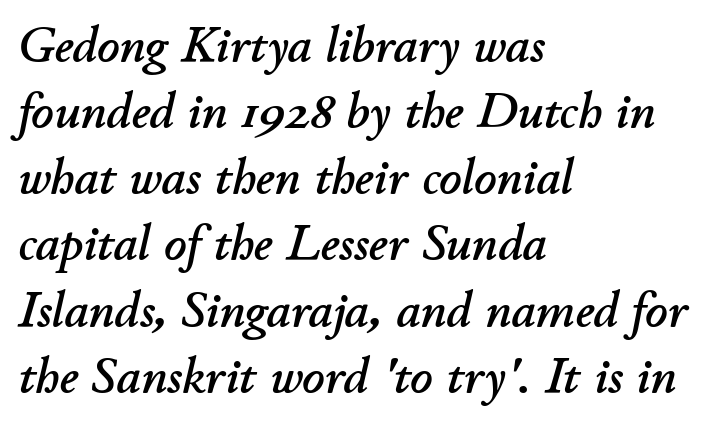
Italic: yes, the glyphs are oblique. Is the letter spacing exaggerated? No — it looks like the ordinary default. The space beneath each line is pristine and unruled. Whoever set this chose a conventional vertical rhythm.
